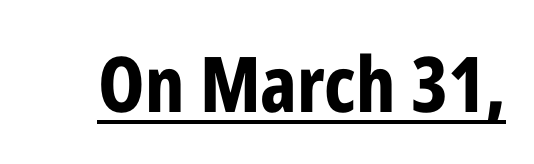
The image shows 77 px bold, condensed sans-serif type, upright; set normal letter spacing, underlined; low stroke contrast and a medium x-height.
